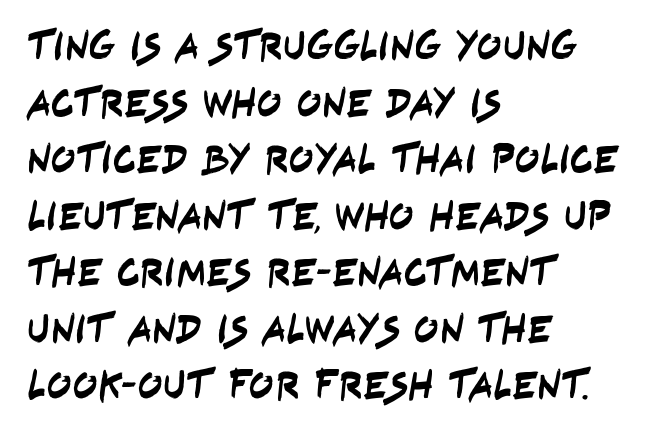
The image shows 41 px condensed sans-serif type; set left-aligned, normal line spacing (1.38x), normal letter spacing, not underlined; low stroke contrast and a large x-height.
